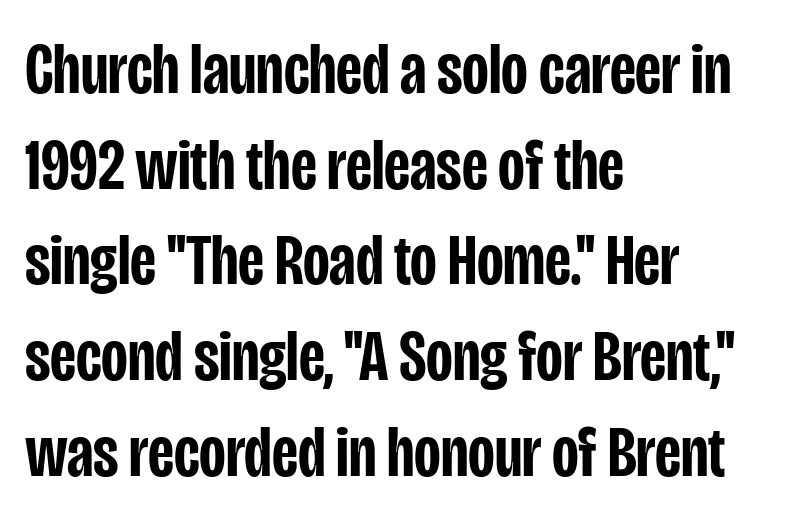
Letter spacing: default. Varying glyph widths throughout — classic text-font behaviour. A typesetter would label this face a sans. Stems and bowls a touch heavier than normal — semibold. Bare-footed words on every line. Posture: vertical.
